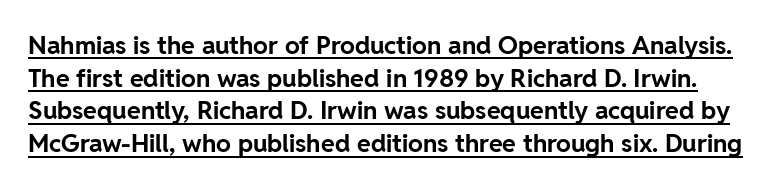
Q: Is the text bold? A: Yes.
Q: Is the text italic (slanted)? A: No, it is upright.
Q: Is the text underlined? A: Yes.
Q: Is the spacing between letters normal or unusually wide? A: Normal.
Q: Is the spacing between lines tight, normal or loose? A: Normal.
